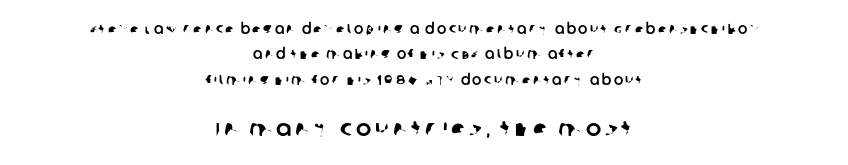
The image shows 23 px text type; set centered, line spacing 1.82x, not underlined; the second (bottom) block is 1.64x larger.
